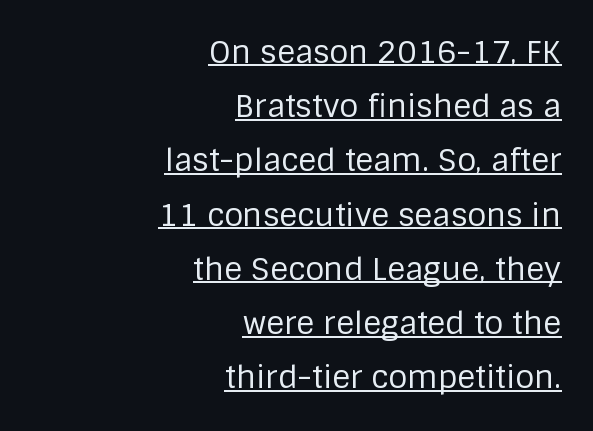
The image shows 31 px regular-weight sans-serif type, upright; set right-aligned, line spacing 1.75x, normal letter spacing, underlined; low stroke contrast and a large x-height.
